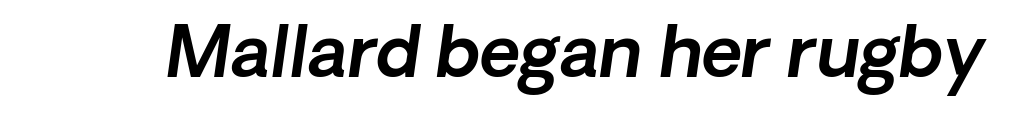
The image shows 70 px sans-serif type; set normal letter spacing, not underlined; a medium x-height.
